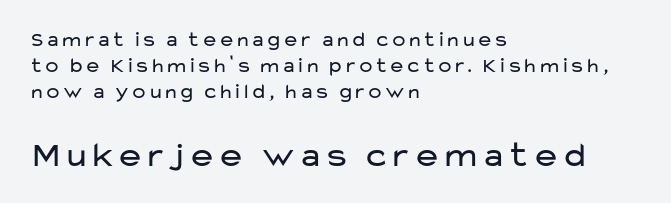
Unlike a traditional serif, this face leaves its strokes unadorned. The face used here is rendered with its standard letterfit. Character widths vary here, with narrow letters taking less room than wide ones. The string is rendered with underlining switched off. The emphasis by scale lands on block number two, below. Left-aligned paragraph, ragged on the right.
